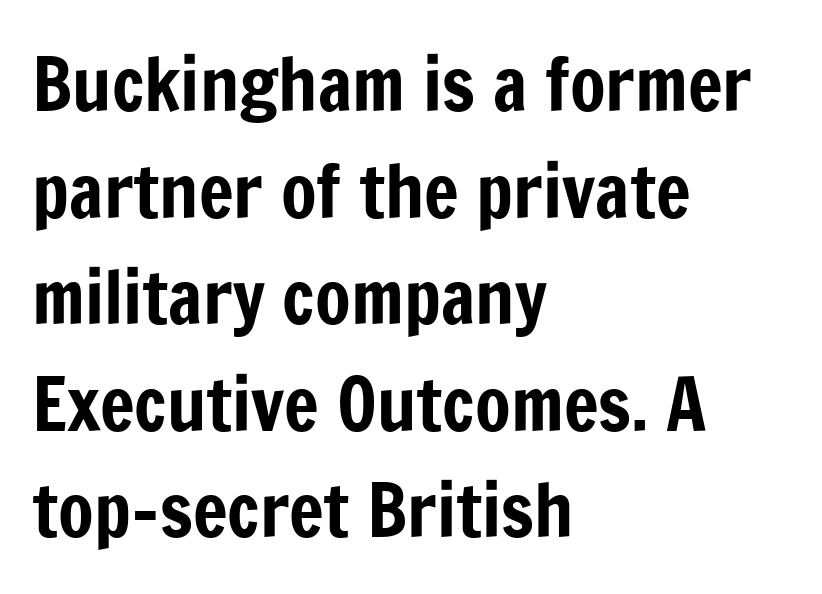
Q: Is the text italic (slanted)? A: No, it is upright.
Q: Is the typeface a serif or a sans-serif typeface? A: Sans-serif.
Q: Is the text underlined? A: No.
Q: How is the paragraph aligned? A: Left-aligned.
Q: Is the spacing between letters normal or unusually wide? A: Normal.
Q: Is the spacing between lines tight, normal or loose? A: Normal.
Q: Width (condensed, normal, or wide)? A: Condensed.
Q: Stroke contrast? A: Low.
Q: x-height? A: Medium.
Q: Monospaced? A: No.
